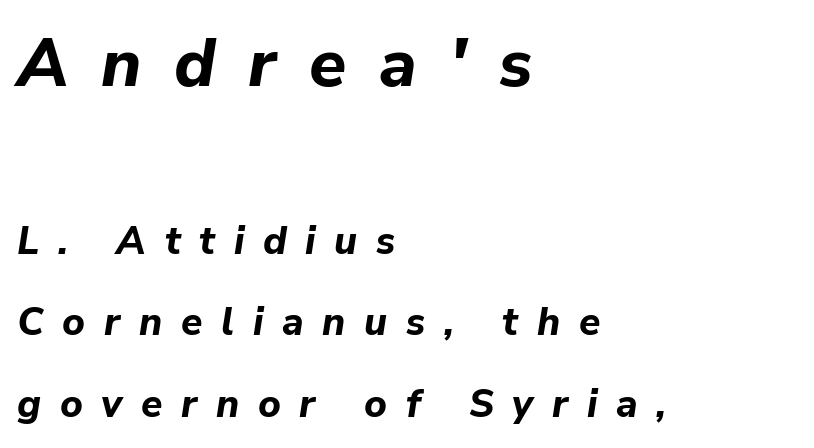
{"italic": "yes", "lean": "right", "slant_degrees": 9, "bold": "yes", "weight": "bold", "width": "normal", "stroke_contrast": "low", "x_height": "medium", "monospaced": "no", "underline": "no", "align": "left", "line_spacing": "loose", "line_spacing_ratio": 2.09, "letter_spacing": "wide", "letter_spacing_em": 0.48, "larger_block": "first", "size_ratio": 1.74, "glyph_px": 68}
